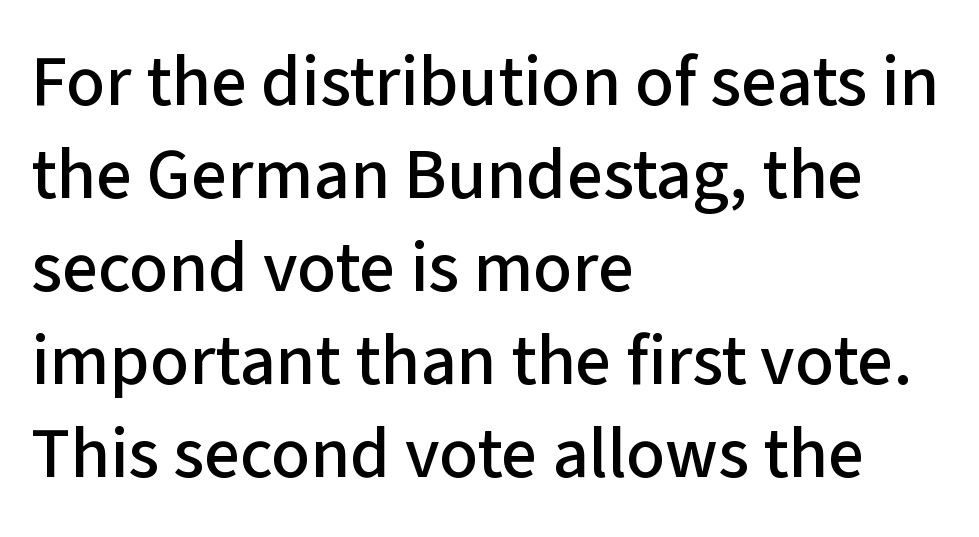
{"serif": "no", "italic": "no", "width": "normal", "stroke_contrast": "low", "x_height": "medium", "monospaced": "no", "underline": "no", "align": "left", "line_spacing": "normal", "line_spacing_ratio": 1.29, "letter_spacing": "normal", "letter_spacing_em": 0.0, "glyph_px": 72}
